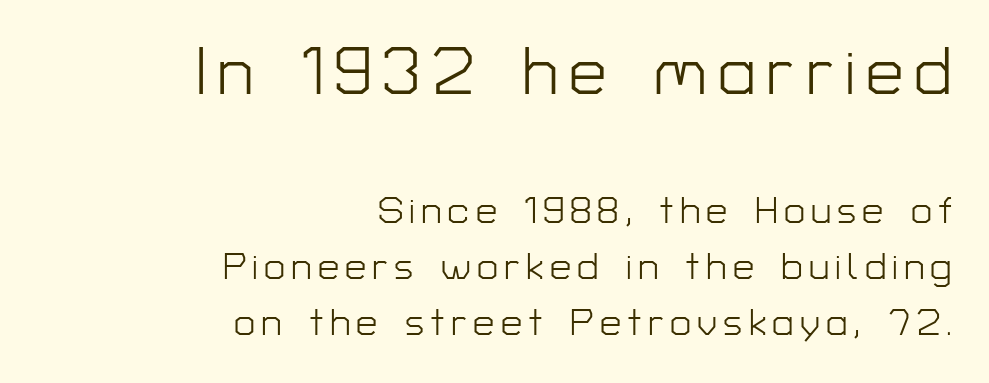
Caption: face not bold, strokes unweighted. The text was rendered using a sans face with plain stroke endings. Looks like regular typesetting: each glyph gets only the width it needs. Compared with typical paragraphs, the rows here are spaced about the same. Clear beneath every line of the passage. If you drew a ruler down the right edge, every line would touch it.
